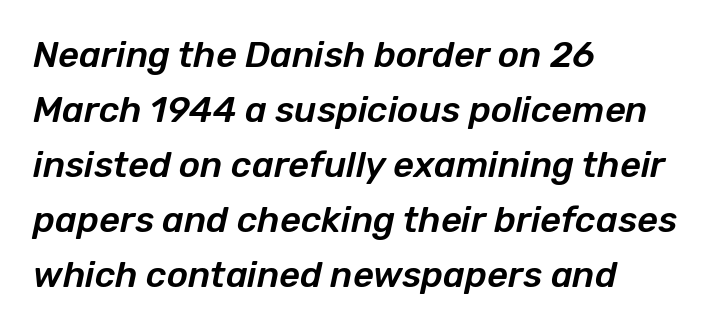
{"italic": "yes", "lean": "right", "slant_degrees": 12, "width": "normal", "stroke_contrast": "low", "x_height": "medium", "monospaced": "no", "underline": "no", "align": "left", "line_spacing": "normal", "line_spacing_ratio": 1.53, "letter_spacing": "normal", "letter_spacing_em": 0.0, "glyph_px": 36}
